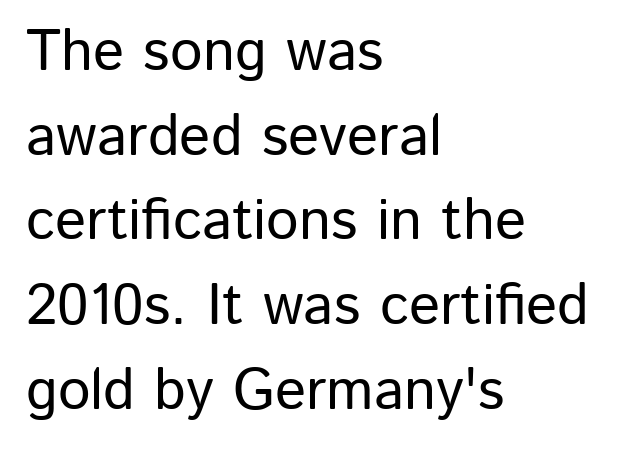
{"serif": "no", "italic": "no", "width": "normal", "stroke_contrast": "low", "x_height": "medium", "monospaced": "no", "underline": "no", "align": "left", "line_spacing": "normal", "line_spacing_ratio": 1.46, "letter_spacing": "normal", "letter_spacing_em": 0.0, "glyph_px": 58}
